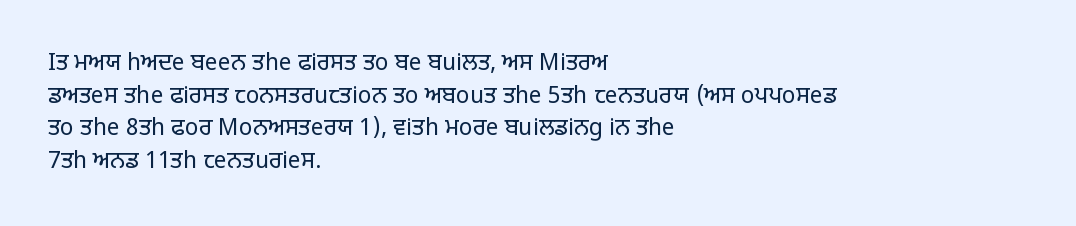
{"italic": "no", "bold": "no", "underline": "no", "align": "left", "line_spacing": "normal", "line_spacing_ratio": 1.42, "letter_spacing": "normal", "letter_spacing_em": 0.0, "glyph_px": 23}
